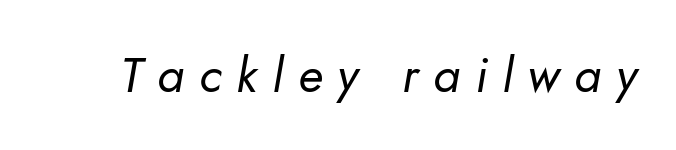
Q: Is the text bold? A: No.
Q: Is the typeface a serif or a sans-serif typeface? A: Sans-serif.
Q: Is the text underlined? A: No.
Q: Is the spacing between letters normal or unusually wide? A: Unusually wide.
Q: Width (condensed, normal, or wide)? A: Normal.
Q: Stroke contrast? A: Low.
Q: x-height? A: Small.
Q: Monospaced? A: No.
